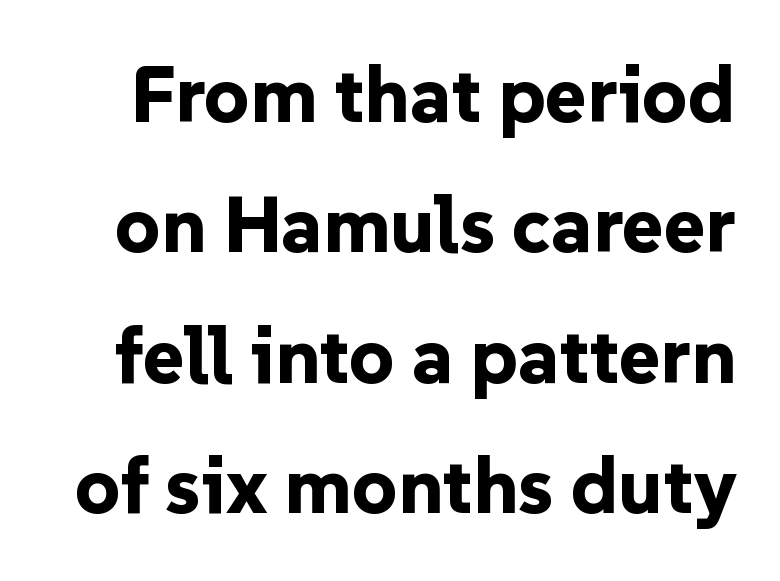
The image shows 79 px bold sans-serif type, upright; set normal line spacing (1.65x), normal letter spacing, not underlined; low stroke contrast and a medium x-height.
